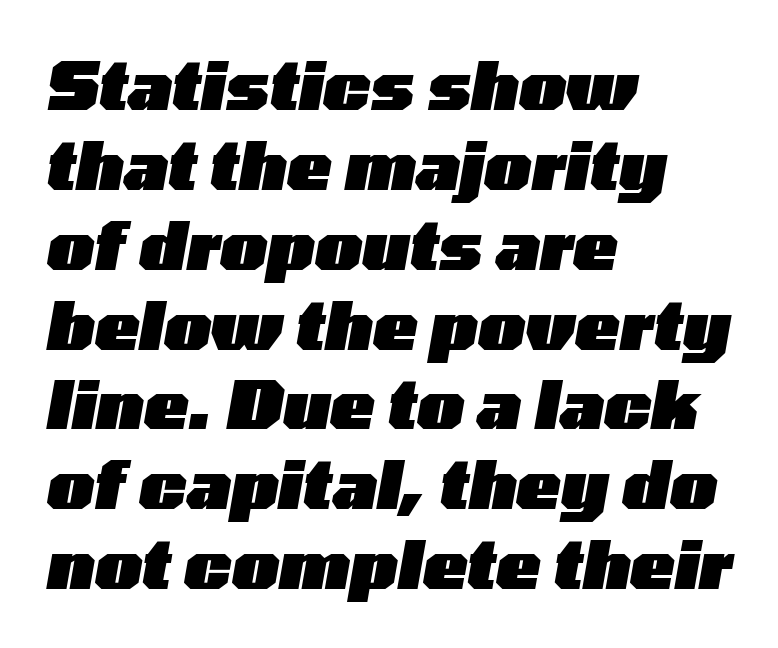
Q: Is the text bold? A: Yes.
Q: Is the text italic (slanted)? A: Yes, it leans right by about 10 degrees.
Q: Is the text underlined? A: No.
Q: How is the paragraph aligned? A: Left-aligned.
Q: Is the spacing between letters normal or unusually wide? A: Normal.
Q: Width (condensed, normal, or wide)? A: Wide.
Q: Stroke contrast? A: Low.
Q: x-height? A: Medium.
Q: Monospaced? A: No.
